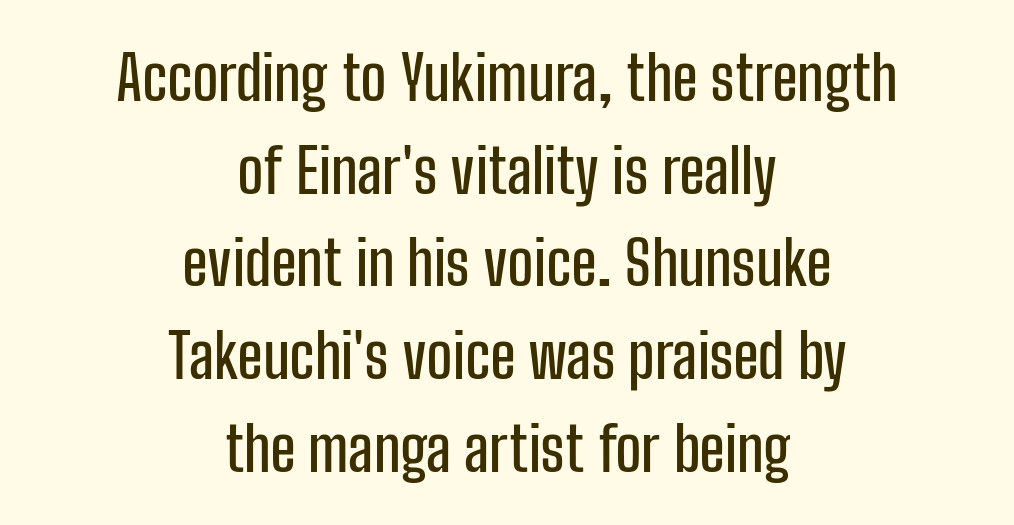
{"serif": "no", "italic": "no", "width": "condensed", "stroke_contrast": "low", "x_height": "medium", "monospaced": "no", "underline": "no", "align": "center", "line_spacing": "normal", "line_spacing_ratio": 1.52, "letter_spacing": "normal", "letter_spacing_em": 0.0, "glyph_px": 61}
